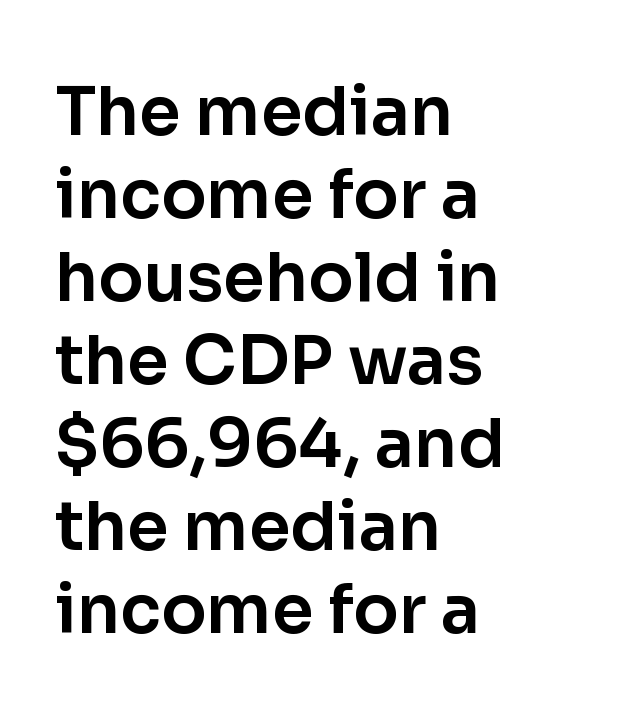
Q: Is the text italic (slanted)? A: No, it is upright.
Q: Is the typeface a serif or a sans-serif typeface? A: Sans-serif.
Q: Is the text underlined? A: No.
Q: How is the paragraph aligned? A: Left-aligned.
Q: Is the spacing between letters normal or unusually wide? A: Normal.
Q: Width (condensed, normal, or wide)? A: Normal.
Q: Stroke contrast? A: Low.
Q: x-height? A: Medium.
Q: Monospaced? A: No.
